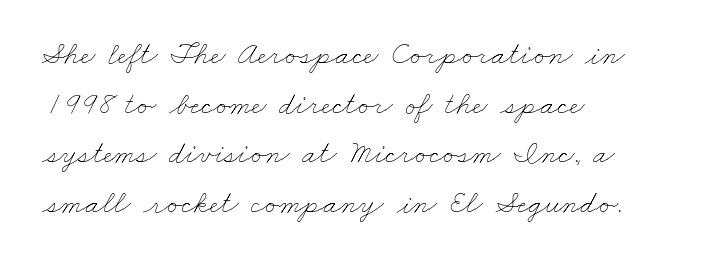
Left-aligned paragraph, ragged on the right. Line spacing here is normal. Bare-footed words on every line. The letters sit at their default tracking, neither squeezed nor spread. Nothing heavy about these letters — not bold at all. Character widths vary here, with narrow letters taking less room than wide ones.
